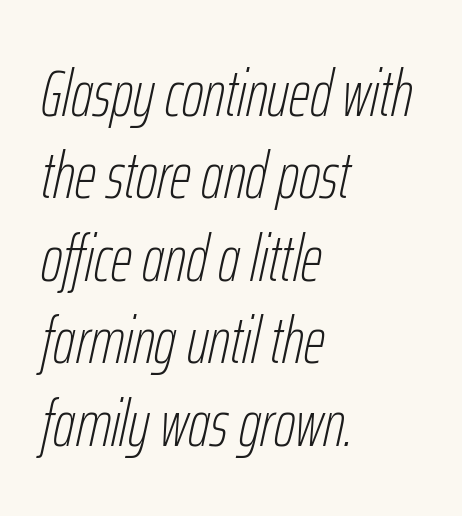
The image shows 66 px thin, condensed type, italic (leaning right); set left-aligned, normal line spacing (1.25x), normal letter spacing, not underlined; low stroke contrast and a medium x-height.
